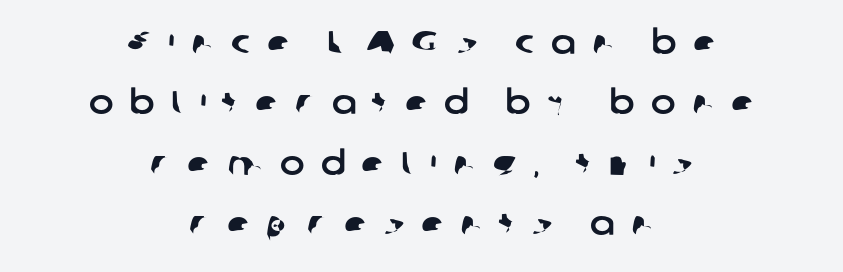
The image shows 33 px sans-serif type; set centered, line spacing 1.83x, unusually wide letter spacing (+0.5 em), not underlined; low stroke contrast and a medium x-height.
